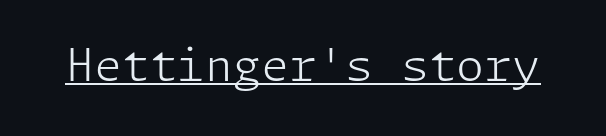
The image shows 45 px light sans-serif type, upright; set normal letter spacing, underlined; low stroke contrast and a medium x-height.
